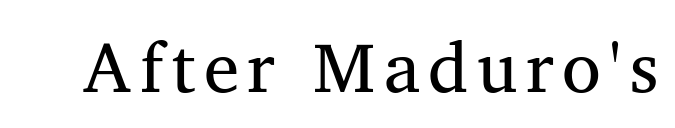
The image shows 71 px regular-weight serif type; set not underlined; medium stroke contrast and a medium x-height.
